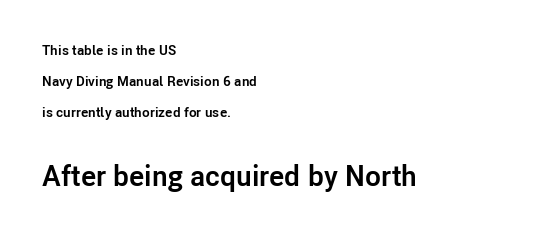
Q: Is the text bold? A: Yes.
Q: Is the text italic (slanted)? A: No, it is upright.
Q: Is the typeface a serif or a sans-serif typeface? A: Sans-serif.
Q: Is the text underlined? A: No.
Q: How is the paragraph aligned? A: Left-aligned.
Q: Is the spacing between letters normal or unusually wide? A: Normal.
Q: Is the spacing between lines tight, normal or loose? A: Loose.
Q: Which block of text is set in a larger size, the first (top) or the second (bottom)? A: The second (bottom) one.
Q: Width (condensed, normal, or wide)? A: Normal.
Q: Stroke contrast? A: Low.
Q: x-height? A: Medium.
Q: Monospaced? A: No.
